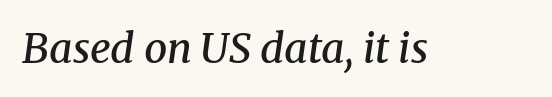
Q: Is the text bold? A: Semi-bold.
Q: Is the text italic (slanted)? A: Yes, it leans right by about 8 degrees.
Q: Is the typeface a serif or a sans-serif typeface? A: Serif.
Q: Is the text underlined? A: No.
Q: Is the spacing between letters normal or unusually wide? A: Normal.
Q: Width (condensed, normal, or wide)? A: Normal.
Q: Stroke contrast? A: Medium.
Q: x-height? A: Medium.
Q: Monospaced? A: No.
